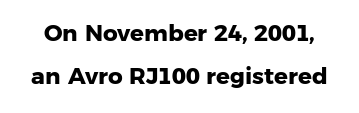
The image shows 23 px bold type; set line spacing 1.87x, normal letter spacing, not underlined.
